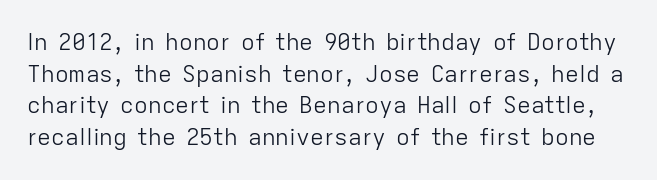
Only glyphs here, with clear space below each row. These lines sit exactly where default settings would place them. Stem width sits at or under what a default text font uses. You can tell it's not italic because the verticals are truly vertical.
